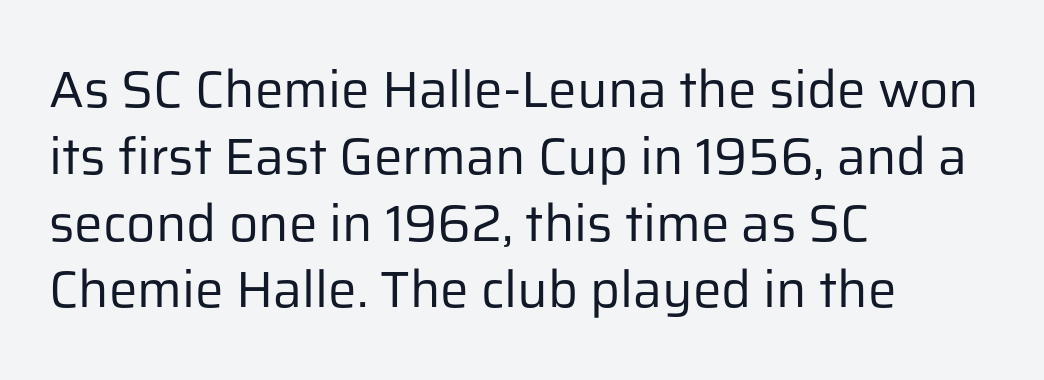
Q: Is the text bold? A: No.
Q: Is the text italic (slanted)? A: No, it is upright.
Q: Is the typeface a serif or a sans-serif typeface? A: Sans-serif.
Q: Is the text underlined? A: No.
Q: How is the paragraph aligned? A: Left-aligned.
Q: Is the spacing between letters normal or unusually wide? A: Normal.
Q: Is the spacing between lines tight, normal or loose? A: Normal.
Q: Width (condensed, normal, or wide)? A: Normal.
Q: Stroke contrast? A: Low.
Q: x-height? A: Medium.
Q: Monospaced? A: No.
